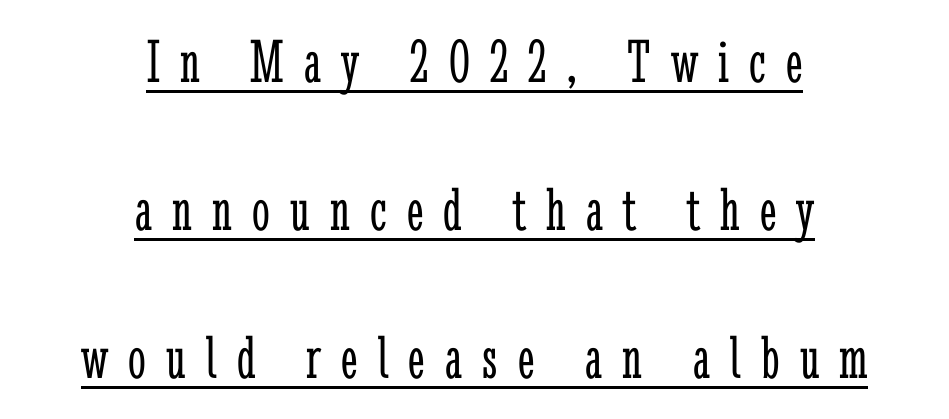
{"serif": "yes", "italic": "no", "bold": "no", "weight": "light", "width": "condensed", "stroke_contrast": "low", "x_height": "medium", "monospaced": "no", "underline": "yes", "align": "center", "line_spacing": "loose", "line_spacing_ratio": 2.35, "letter_spacing": "wide", "letter_spacing_em": 0.32, "glyph_px": 63}
